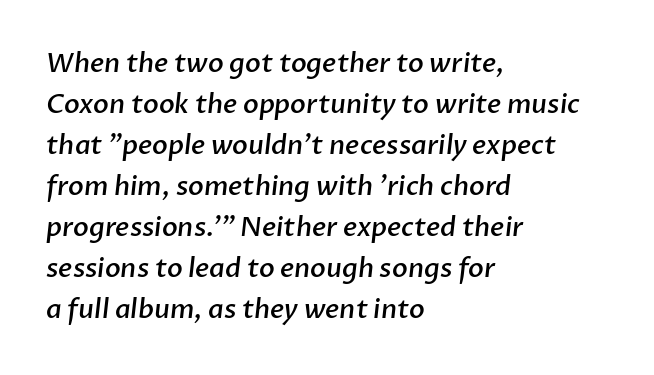
Anything drawn beneath the words? Only blank space. Visually the block forms a straight wall on the left and a jagged coastline on the right. Vertically, the passage feels balanced, rows spaced as you'd expect. The font is running at a semibold setting, under full bold. Characters follow at the spacing the type designer built in.
